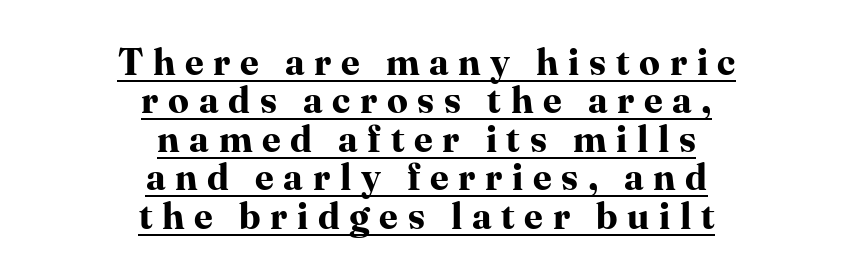
The image shows 37 px bold serif type, upright; set centered, tight line spacing (1.04x), unusually wide letter spacing (+0.26 em), underlined; high stroke contrast and a medium x-height.
